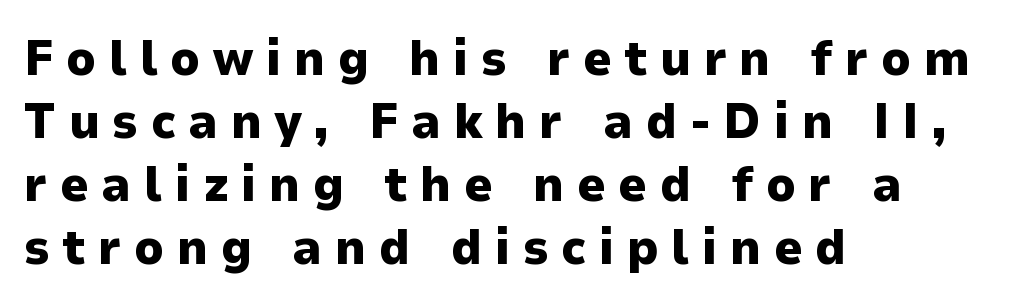
Q: Is the text bold? A: Yes.
Q: Is the text italic (slanted)? A: No, it is upright.
Q: Is the typeface a serif or a sans-serif typeface? A: Sans-serif.
Q: Is the text underlined? A: No.
Q: How is the paragraph aligned? A: Left-aligned.
Q: Is the spacing between letters normal or unusually wide? A: Unusually wide.
Q: Is the spacing between lines tight, normal or loose? A: Normal.
Q: Width (condensed, normal, or wide)? A: Normal.
Q: Stroke contrast? A: Low.
Q: x-height? A: Medium.
Q: Monospaced? A: No.
